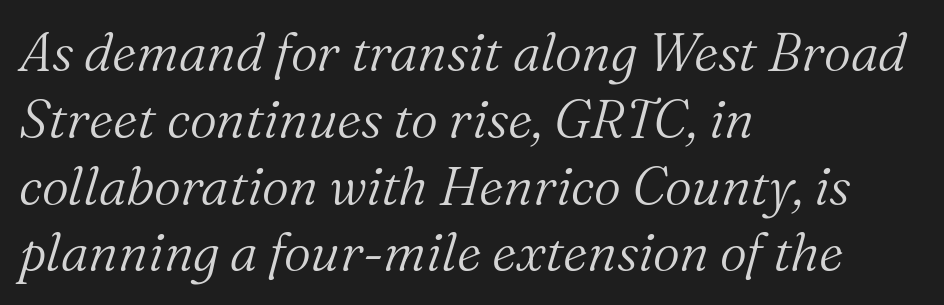
Q: Is the text bold? A: No.
Q: Is the text italic (slanted)? A: Yes, it leans right by about 16 degrees.
Q: Is the typeface a serif or a sans-serif typeface? A: Serif.
Q: Is the text underlined? A: No.
Q: How is the paragraph aligned? A: Left-aligned.
Q: Is the spacing between letters normal or unusually wide? A: Normal.
Q: Is the spacing between lines tight, normal or loose? A: Normal.
Q: Width (condensed, normal, or wide)? A: Normal.
Q: Stroke contrast? A: Medium.
Q: x-height? A: Medium.
Q: Monospaced? A: No.
